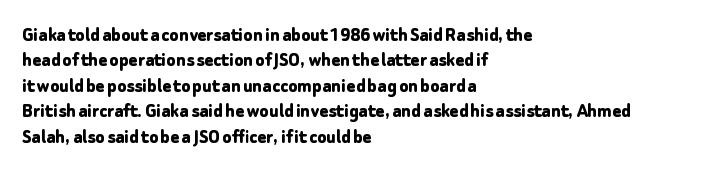
{"italic": "no", "bold": "yes", "underline": "no", "align": "left", "line_spacing_ratio": 1.21, "letter_spacing": "normal", "letter_spacing_em": 0.0, "glyph_px": 21}
